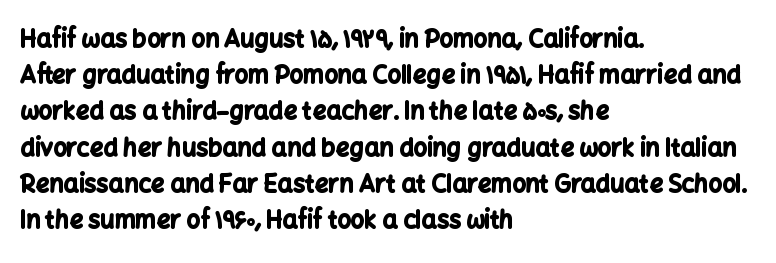
Q: Is the text bold? A: Yes.
Q: Is the text italic (slanted)? A: No, it is upright.
Q: Is the text underlined? A: No.
Q: How is the paragraph aligned? A: Left-aligned.
Q: Is the spacing between letters normal or unusually wide? A: Normal.
Q: Is the spacing between lines tight, normal or loose? A: Normal.
